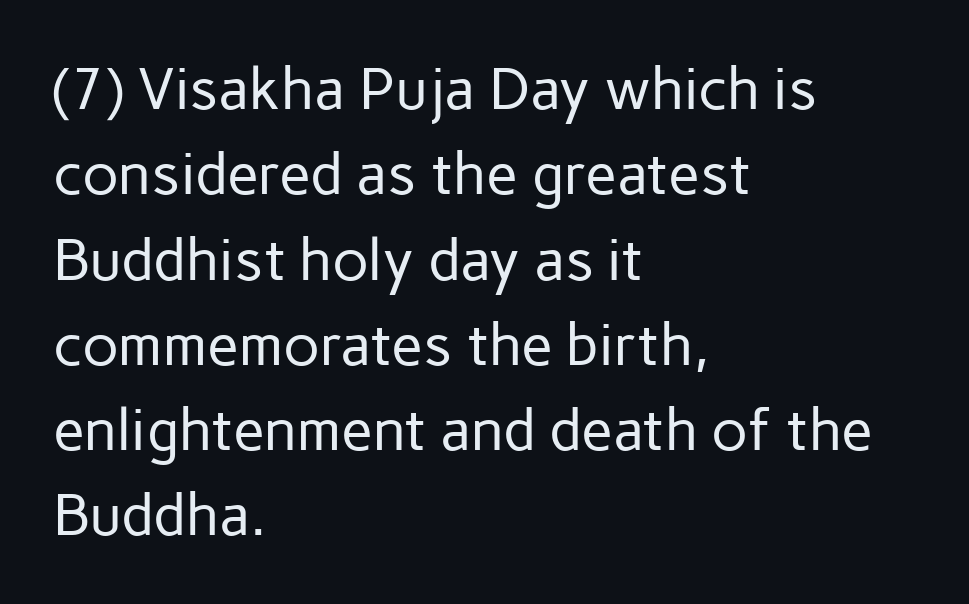
Q: Is the text bold? A: No.
Q: Is the text italic (slanted)? A: No, it is upright.
Q: Is the typeface a serif or a sans-serif typeface? A: Sans-serif.
Q: Is the text underlined? A: No.
Q: How is the paragraph aligned? A: Left-aligned.
Q: Is the spacing between letters normal or unusually wide? A: Normal.
Q: Is the spacing between lines tight, normal or loose? A: Normal.
Q: Width (condensed, normal, or wide)? A: Normal.
Q: Stroke contrast? A: Low.
Q: x-height? A: Medium.
Q: Monospaced? A: No.
